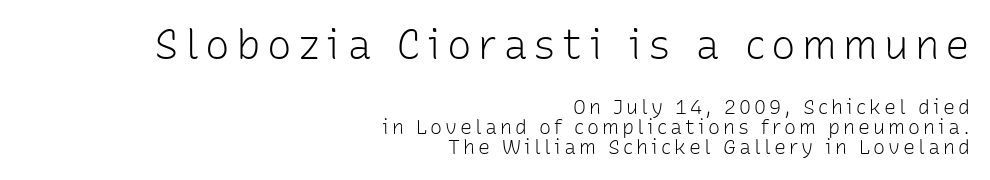
Q: Is the text bold? A: No.
Q: Is the text italic (slanted)? A: No, it is upright.
Q: Is the typeface a serif or a sans-serif typeface? A: Sans-serif.
Q: Is the text underlined? A: No.
Q: How is the paragraph aligned? A: Right-aligned.
Q: Is the spacing between lines tight, normal or loose? A: Tight.
Q: Which block of text is set in a larger size, the first (top) or the second (bottom)? A: The first (top) one.
Q: Width (condensed, normal, or wide)? A: Normal.
Q: Stroke contrast? A: Low.
Q: x-height? A: Medium.
Q: Monospaced? A: No.
